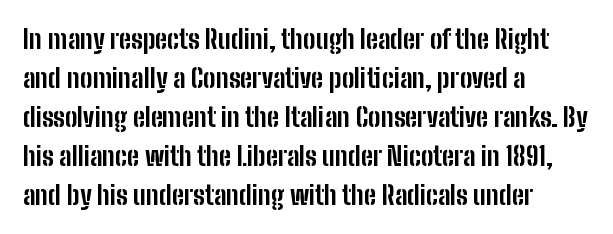
The image shows 26 px bold type, upright; set left-aligned, normal line spacing (1.5x), normal letter spacing, not underlined.
